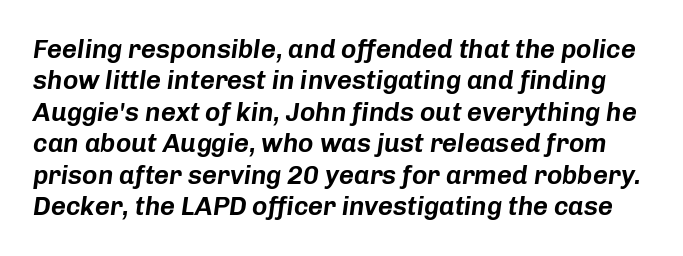
The image shows 26 px text type, italic (leaning right); set line spacing 1.21x, normal letter spacing, not underlined.
